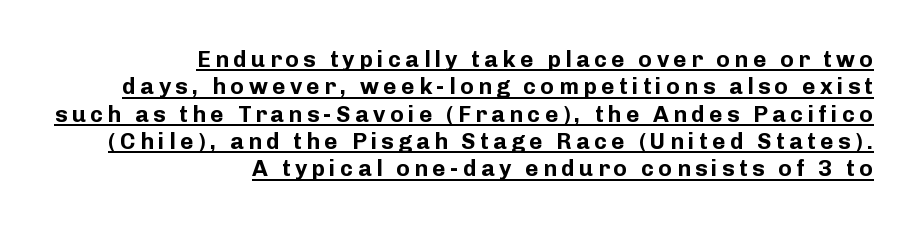
Ordinary non-slanted type is in use. Heft: maximum for text — a bold. Quick note: underline on. Layout note: lines flush right.
